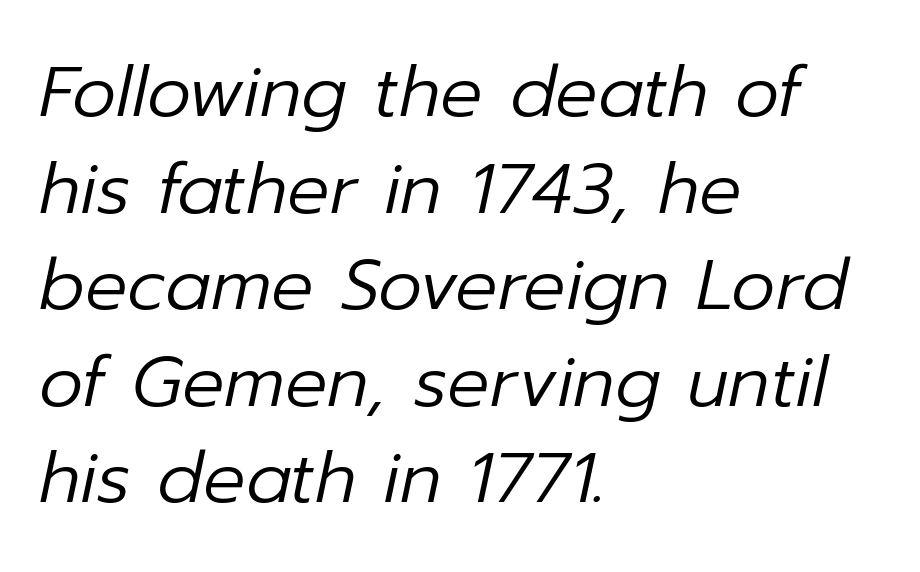
The image shows 70 px regular-weight type, italic (leaning right); set left-aligned, normal line spacing (1.38x), normal letter spacing, not underlined; low stroke contrast and a medium x-height.
